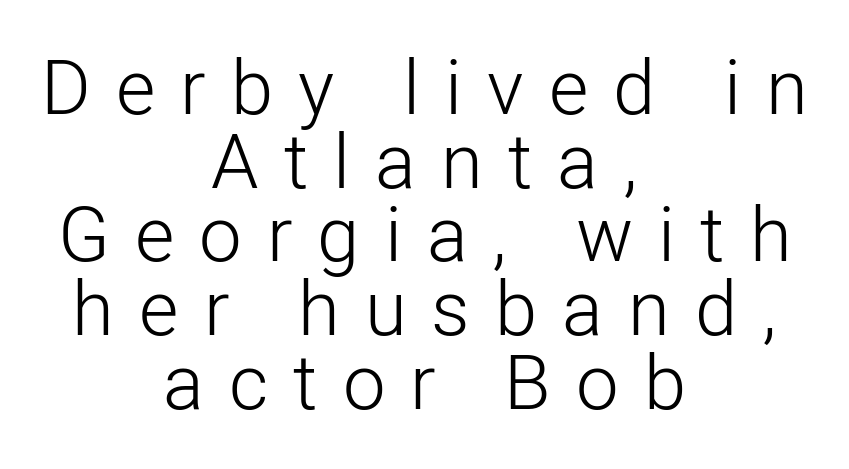
{"serif": "no", "italic": "no", "bold": "no", "weight": "light", "width": "normal", "stroke_contrast": "low", "x_height": "medium", "monospaced": "no", "underline": "no", "align": "center", "line_spacing": "tight", "line_spacing_ratio": 0.97, "letter_spacing": "wide", "letter_spacing_em": 0.33, "glyph_px": 76}
